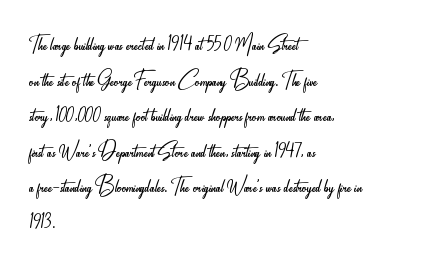
The image shows 28 px light, condensed sans-serif type; set left-aligned, normal line spacing (1.27x), normal letter spacing, not underlined; low stroke contrast and a small x-height.
